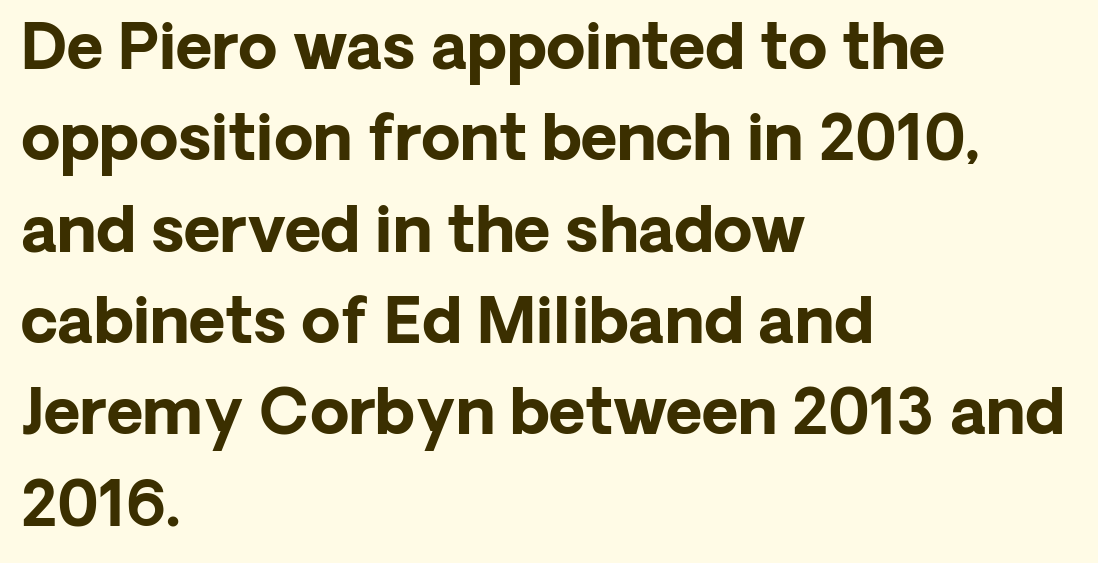
Q: Is the text bold? A: Yes.
Q: Is the text italic (slanted)? A: No, it is upright.
Q: Is the typeface a serif or a sans-serif typeface? A: Sans-serif.
Q: Is the text underlined? A: No.
Q: How is the paragraph aligned? A: Left-aligned.
Q: Is the spacing between letters normal or unusually wide? A: Normal.
Q: Is the spacing between lines tight, normal or loose? A: Normal.
Q: Width (condensed, normal, or wide)? A: Normal.
Q: Stroke contrast? A: Low.
Q: x-height? A: Medium.
Q: Monospaced? A: No.
